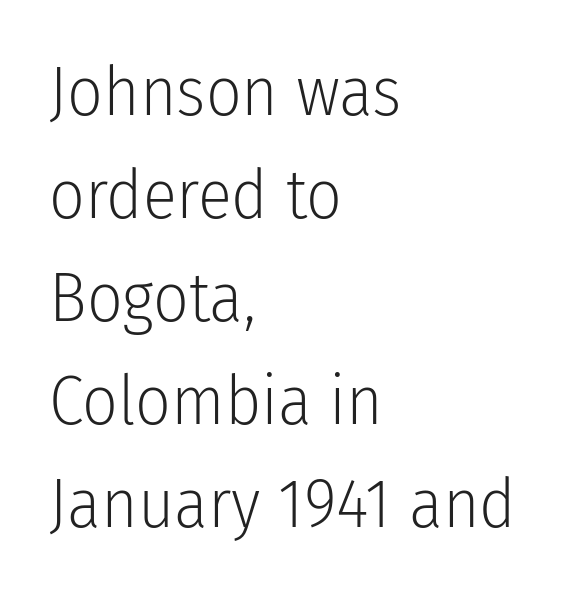
Q: Is the text bold? A: No.
Q: Is the text italic (slanted)? A: No, it is upright.
Q: Is the typeface a serif or a sans-serif typeface? A: Sans-serif.
Q: Is the text underlined? A: No.
Q: How is the paragraph aligned? A: Left-aligned.
Q: Is the spacing between letters normal or unusually wide? A: Normal.
Q: Is the spacing between lines tight, normal or loose? A: Normal.
Q: Width (condensed, normal, or wide)? A: Condensed.
Q: Stroke contrast? A: Low.
Q: x-height? A: Medium.
Q: Monospaced? A: No.
